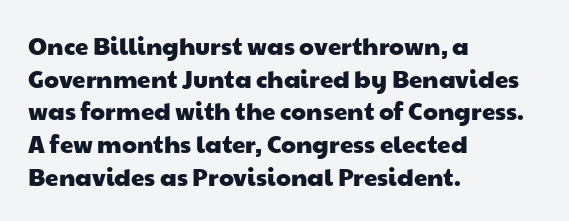
{"underline": "no", "align": "left", "line_spacing": "normal", "line_spacing_ratio": 1.36, "letter_spacing": "normal", "letter_spacing_em": 0.0, "glyph_px": 24}
